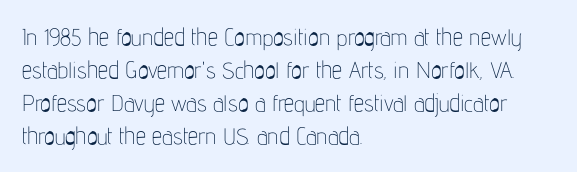
The image shows 23 px text type, upright; set left-aligned, normal line spacing (1.43x), normal letter spacing, not underlined.
